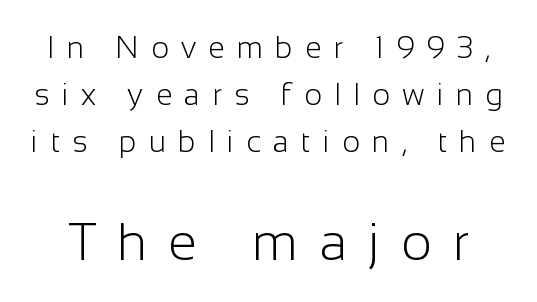
Here the designer chose a conventional face with non-uniform glyph widths. Vertically, the passage feels balanced, rows spaced as you'd expect. These lines have a slow, spaced-out rhythm from letter to letter. The block sitting lower on the canvas is the one with enlarged characters. Beneath every word, the page is bare. Posture: vertical.
